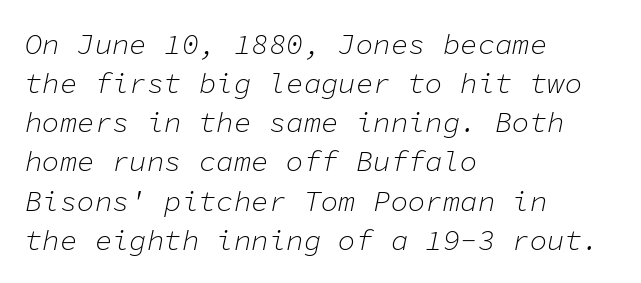
The image shows 29 px light type, italic (leaning right), monospaced; set left-aligned, normal line spacing (1.35x), normal letter spacing, not underlined; low stroke contrast and a medium x-height.
